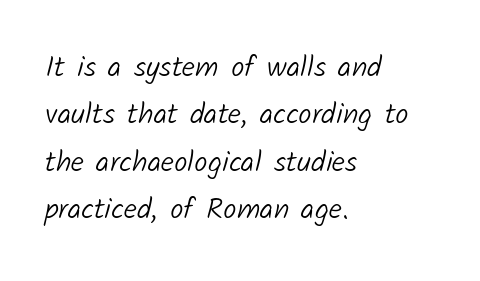
Each letter keeps its own natural width here, so spacing adapts to shape. Any mark beneath the type? The region is blank. Standard letterfit; no display-style spreading of the glyphs. Horizontal alignment here is leftward, the default for most running prose.
